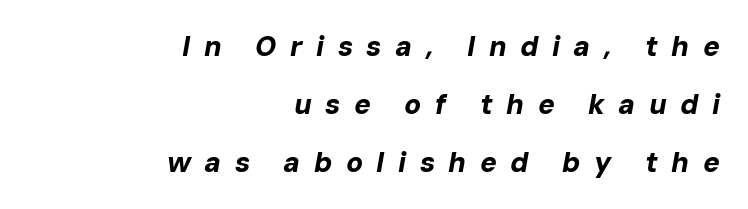
Every row of glyphs terminates at an identical x-position on the right. The horizontal fit of the characters is loose and conspicuously gappy. Compared with an ordinary text face, these strokes are far heavier — a full bold. Descender tails drop into unmarked territory. Note the varied advance widths — an 'i' is clearly narrower than an 'm'. Leading is clearly above the norm, producing a sparse column.
